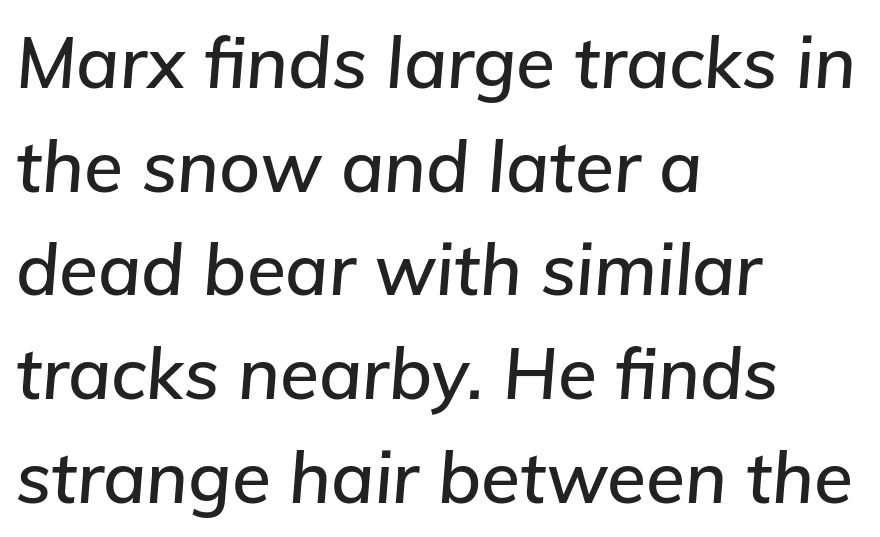
{"italic": "yes", "lean": "right", "slant_degrees": 5, "width": "normal", "stroke_contrast": "low", "x_height": "medium", "monospaced": "no", "underline": "no", "align": "left", "line_spacing": "normal", "line_spacing_ratio": 1.46, "letter_spacing": "normal", "letter_spacing_em": 0.0, "glyph_px": 71}
